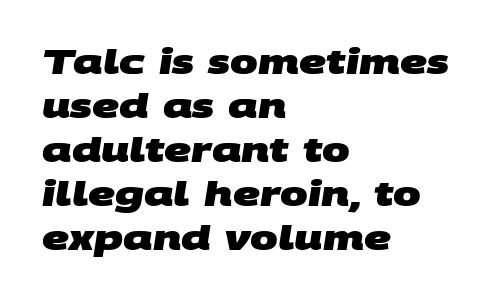
Underline: absent. Typographic density is high because the face is bold. Is this a fixed-width face? No — the glyphs have proportional, varying widths. Casual observation: everything's shoved over to the left. To sum up the face: it is a sans, with no serifs. Tracking here is standard; glyphs follow each other at the usual distance.
